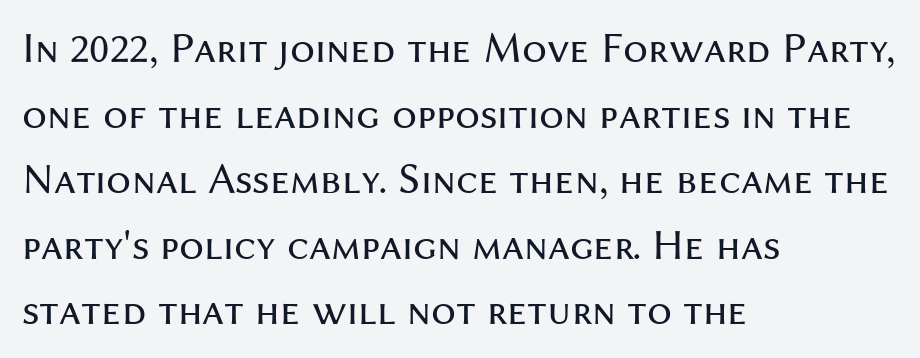
The image shows 44 px regular-weight sans-serif type, upright; set left-aligned, normal line spacing (1.49x), normal letter spacing, not underlined; medium stroke contrast and a medium x-height.
